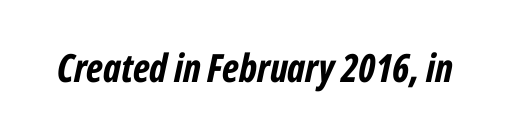
The image shows 39 px bold, condensed type, italic (leaning right); set normal letter spacing, not underlined; low stroke contrast and a medium x-height.
